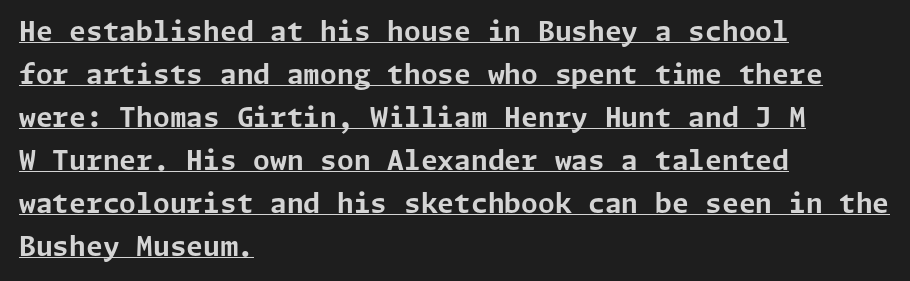
The image shows 27 px bold type, upright; set left-aligned, normal line spacing (1.59x), normal letter spacing, underlined.
